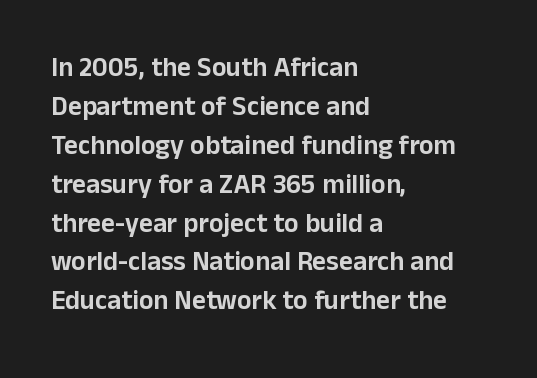
{"italic": "no", "underline": "no", "align": "left", "line_spacing": "normal", "line_spacing_ratio": 1.44, "letter_spacing": "normal", "letter_spacing_em": 0.0, "glyph_px": 27}
